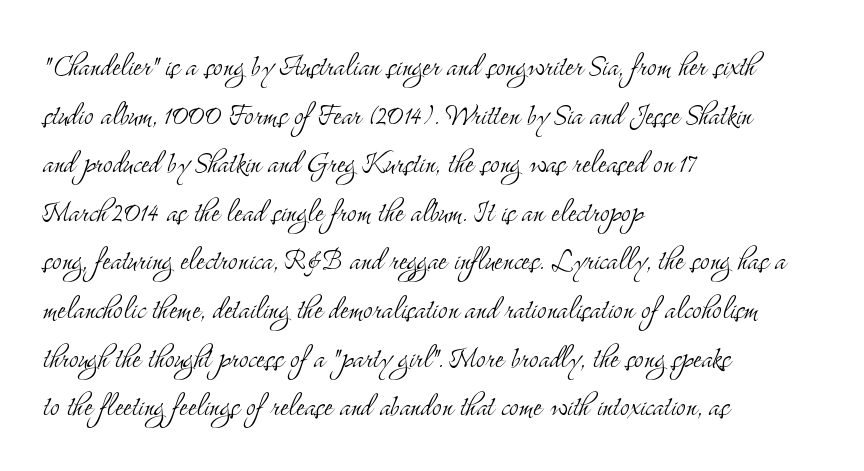
Q: Is the text bold? A: No.
Q: Is the text italic (slanted)? A: Yes.
Q: Is the typeface a serif or a sans-serif typeface? A: Serif.
Q: Is the text underlined? A: No.
Q: How is the paragraph aligned? A: Left-aligned.
Q: Is the spacing between letters normal or unusually wide? A: Normal.
Q: Is the spacing between lines tight, normal or loose? A: Normal.
Q: Width (condensed, normal, or wide)? A: Condensed.
Q: Stroke contrast? A: Medium.
Q: x-height? A: Small.
Q: Monospaced? A: No.
